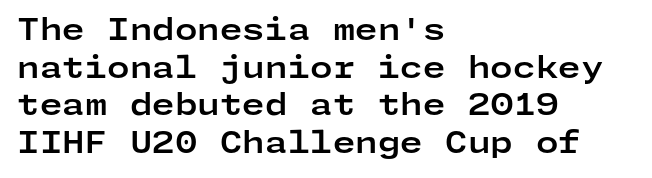
Is the block centered? No — it sits flush against the left margin. The letters stand straight up with perfectly vertical stems. This sample uses a sans-serif face. Heavy, bold letterforms.
